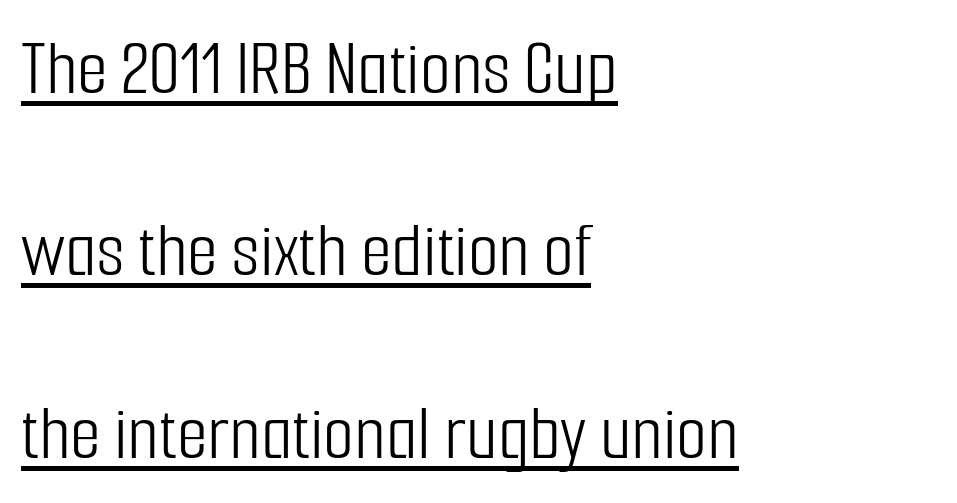
{"serif": "no", "italic": "no", "bold": "no", "weight": "light", "width": "condensed", "stroke_contrast": "low", "x_height": "medium", "monospaced": "no", "underline": "yes", "align": "left", "line_spacing": "loose", "line_spacing_ratio": 2.28, "letter_spacing": "normal", "letter_spacing_em": 0.0, "glyph_px": 80}
